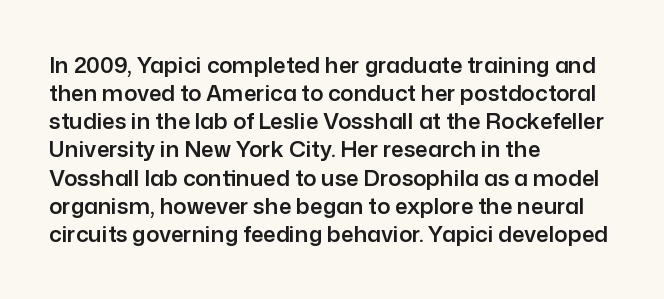
{"italic": "no", "underline": "no", "align": "left", "line_spacing": "normal", "line_spacing_ratio": 1.28, "letter_spacing": "normal", "letter_spacing_em": 0.0, "glyph_px": 22}
